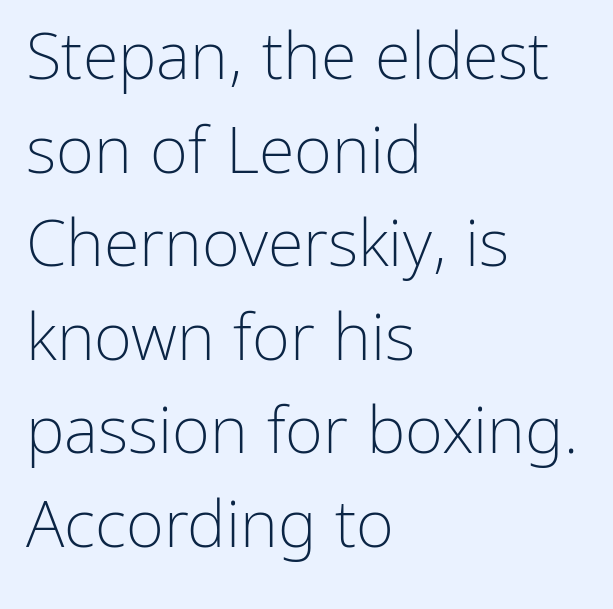
Q: Is the text bold? A: No.
Q: Is the text italic (slanted)? A: No, it is upright.
Q: Is the typeface a serif or a sans-serif typeface? A: Sans-serif.
Q: Is the text underlined? A: No.
Q: How is the paragraph aligned? A: Left-aligned.
Q: Is the spacing between letters normal or unusually wide? A: Normal.
Q: Is the spacing between lines tight, normal or loose? A: Normal.
Q: Width (condensed, normal, or wide)? A: Normal.
Q: Stroke contrast? A: Low.
Q: x-height? A: Medium.
Q: Monospaced? A: No.
